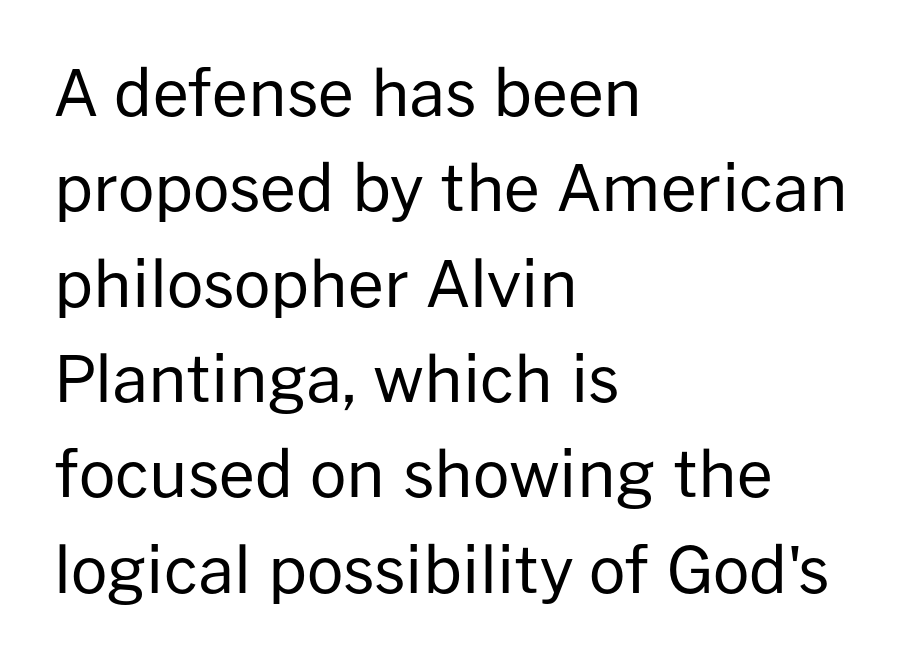
The image shows 64 px regular-weight sans-serif type, upright; set left-aligned, normal line spacing (1.49x), normal letter spacing, not underlined; low stroke contrast and a medium x-height.
